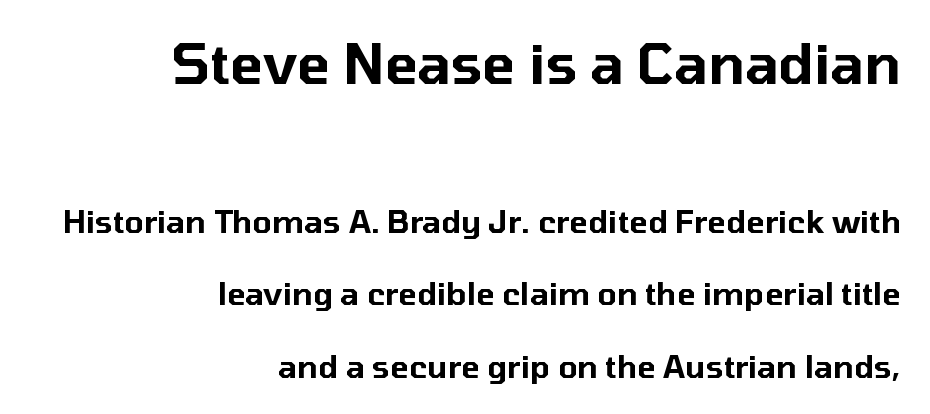
{"serif": "no", "italic": "no", "width": "normal", "stroke_contrast": "low", "x_height": "medium", "monospaced": "no", "underline": "no", "align": "right", "line_spacing": "loose", "line_spacing_ratio": 2.34, "letter_spacing": "normal", "letter_spacing_em": 0.0, "larger_block": "first", "size_ratio": 1.77, "glyph_px": 55}
